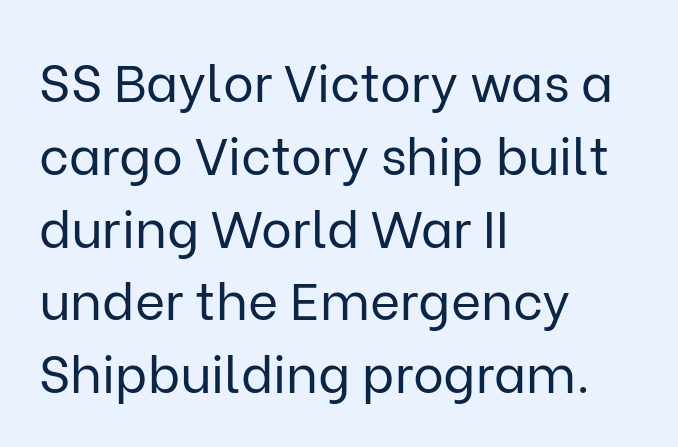
{"serif": "no", "italic": "no", "bold": "no", "weight": "regular", "width": "normal", "stroke_contrast": "low", "x_height": "medium", "monospaced": "no", "underline": "no", "align": "left", "line_spacing": "normal", "line_spacing_ratio": 1.4, "letter_spacing": "normal", "letter_spacing_em": 0.0, "glyph_px": 52}
